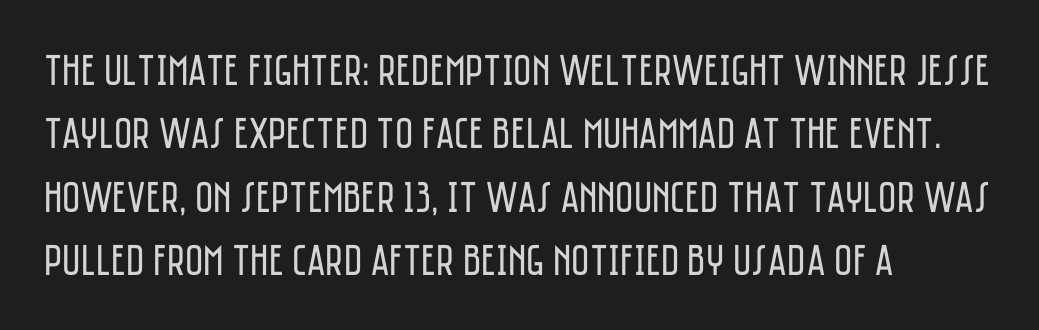
Q: Is the text bold? A: No.
Q: Is the text italic (slanted)? A: No, it is upright.
Q: Is the typeface a serif or a sans-serif typeface? A: Sans-serif.
Q: Is the text underlined? A: No.
Q: How is the paragraph aligned? A: Left-aligned.
Q: Is the spacing between letters normal or unusually wide? A: Normal.
Q: Is the spacing between lines tight, normal or loose? A: Normal.
Q: Width (condensed, normal, or wide)? A: Condensed.
Q: Stroke contrast? A: Low.
Q: x-height? A: Large.
Q: Monospaced? A: No.
